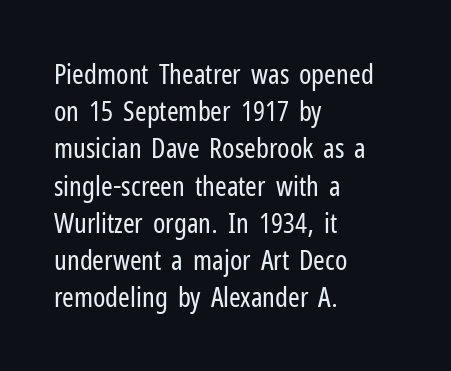
The rendering keeps characters at their native spacing. The rag falls on the right side of this text block. This rendering employs a face without finishing strokes, i.e., a sans-serif. Rule under the text: the space is simply empty.
